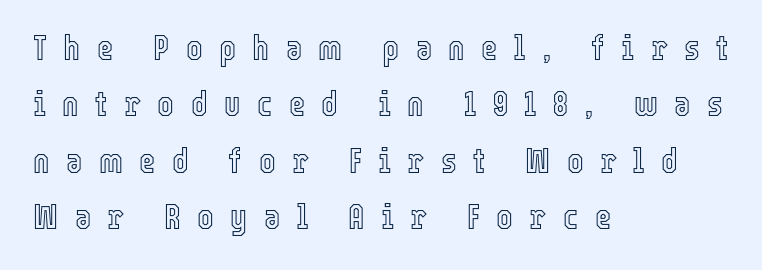
Upright lettering throughout. The space directly below the letters is spotless. The horizontal fit of the characters is loose and conspicuously gappy. Visually the block forms a straight wall on the left and a jagged coastline on the right. Rows of type keep a routine distance in the vertical direction.
